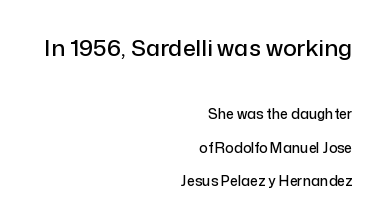
{"italic": "no", "underline": "no", "align": "right", "line_spacing": "loose", "line_spacing_ratio": 2.39, "letter_spacing": "normal", "letter_spacing_em": 0.0, "larger_block": "first", "size_ratio": 1.64, "glyph_px": 23}
